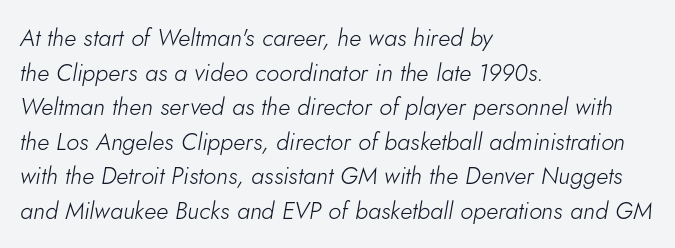
No extra tracking has been applied to these lines. The font is comparable to plain body text, perhaps lighter. Line starts are locked; line ends wander. There's an unmistakable incline to the writing here.
